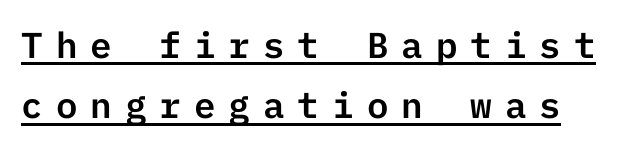
The image shows 36 px sans-serif type, upright; set normal line spacing (1.68x), unusually wide letter spacing (+0.36 em), underlined; low stroke contrast and a medium x-height.
